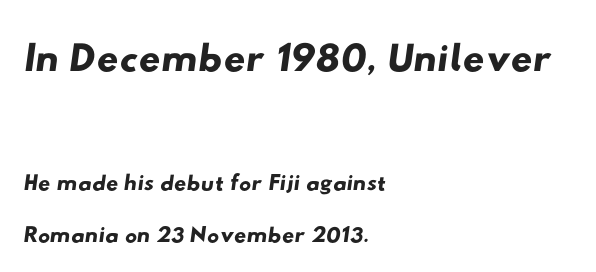
The image shows 60 px wide sans-serif type; set left-aligned, normal line spacing (1.52x), normal letter spacing, not underlined; the first (top) block is 1.76x larger; low stroke contrast and a small x-height.
